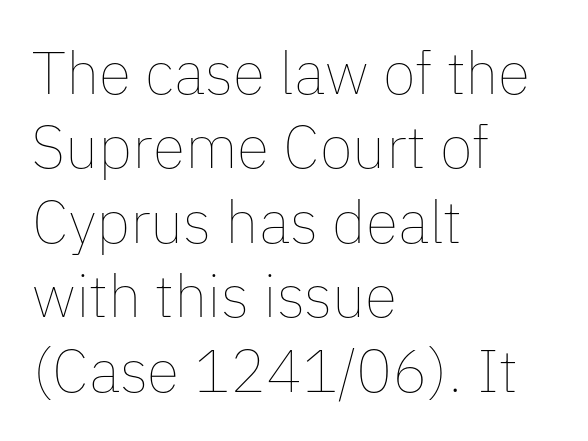
{"italic": "no", "bold": "no", "weight": "thin", "width": "normal", "stroke_contrast": "low", "x_height": "medium", "monospaced": "no", "underline": "no", "align": "left", "line_spacing_ratio": 1.24, "letter_spacing": "normal", "letter_spacing_em": 0.0, "glyph_px": 60}
